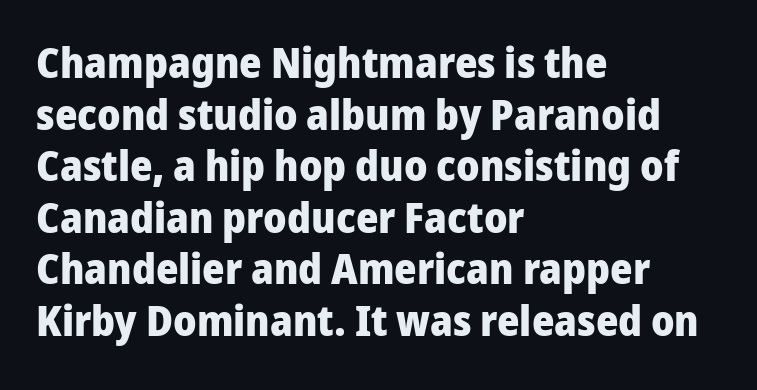
You can tell it's not italic because the verticals are truly vertical. The glyphs have the mass of a bold cut. The letters advance in unequal steps, a hallmark of proportional type. If you drew a ruler down the left edge, every line would touch it. In terms of letterspacing, this is plain default setting. Decoration check: the copy has no underline.
